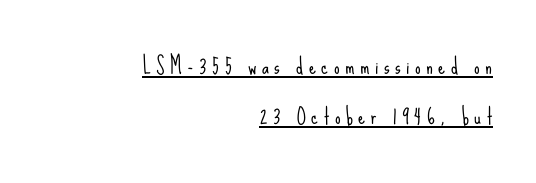
The image shows 22 px text type, upright; set right-aligned, loose line spacing (2.29x), unusually wide letter spacing (+0.25 em), underlined.
